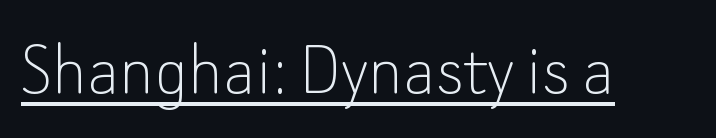
{"serif": "no", "italic": "no", "bold": "no", "weight": "thin", "width": "normal", "stroke_contrast": "low", "x_height": "small", "monospaced": "no", "underline": "yes", "letter_spacing": "normal", "letter_spacing_em": 0.0, "glyph_px": 80}
